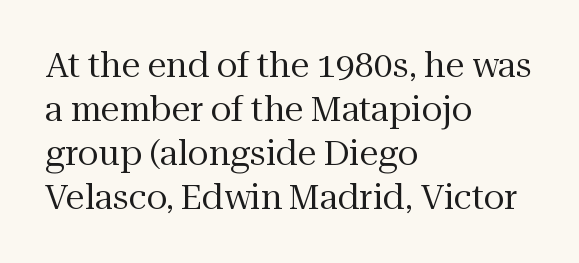
{"serif": "yes", "italic": "no", "bold": "no", "weight": "regular", "width": "normal", "stroke_contrast": "medium", "x_height": "medium", "monospaced": "no", "underline": "no", "align": "left", "line_spacing": "normal", "line_spacing_ratio": 1.29, "letter_spacing": "normal", "letter_spacing_em": 0.0, "glyph_px": 34}
